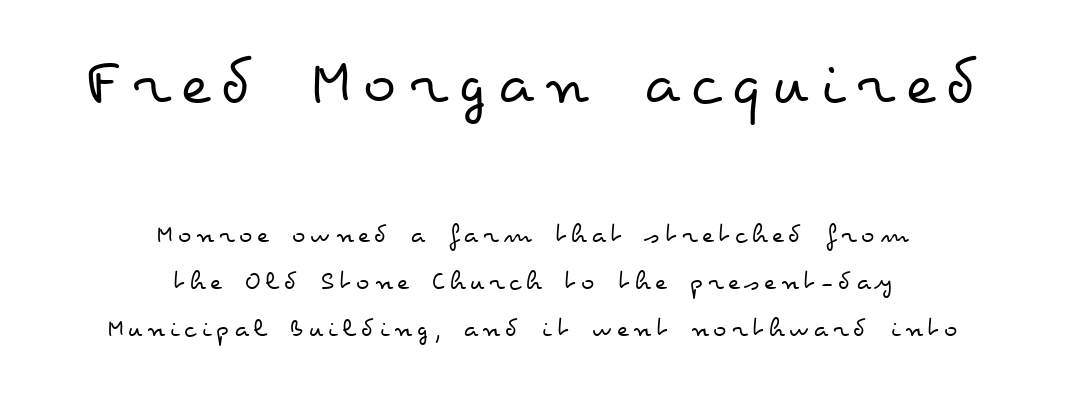
Q: Is the text bold? A: No.
Q: Is the text italic (slanted)? A: No, it is upright.
Q: Is the text underlined? A: No.
Q: How is the paragraph aligned? A: Centered.
Q: Is the spacing between lines tight, normal or loose? A: Normal.
Q: Which block of text is set in a larger size, the first (top) or the second (bottom)? A: The first (top) one.
Q: Width (condensed, normal, or wide)? A: Wide.
Q: Stroke contrast? A: Low.
Q: x-height? A: Small.
Q: Monospaced? A: No.
